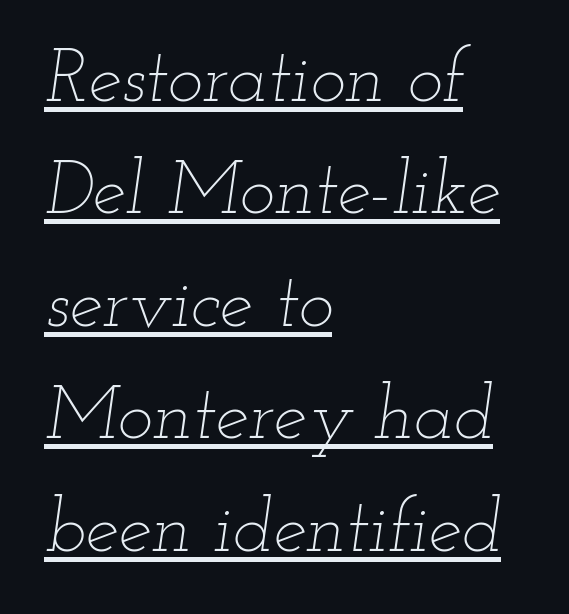
The image shows 75 px thin, wide type, italic (leaning right); set left-aligned, normal line spacing (1.5x), normal letter spacing, underlined; low stroke contrast and a small x-height.
